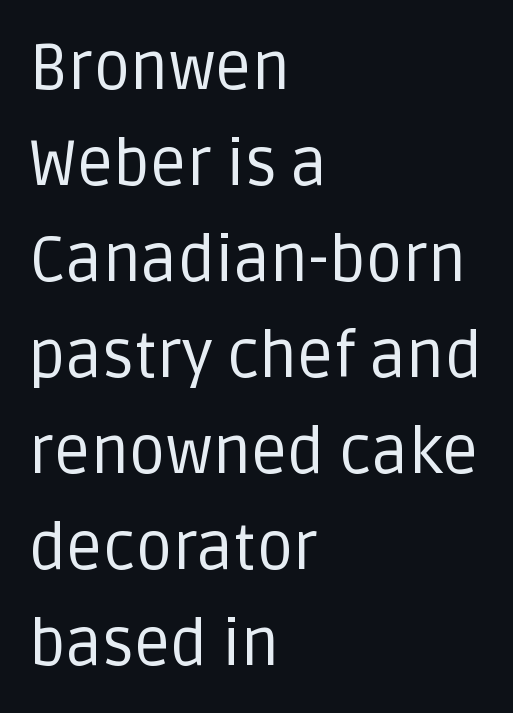
Does the type have serifs? No, each stem ends abruptly. The specimen omits any rule beneath the text block's lines. Students, observe: this is what conventionally led text looks like. Short note: letters normally spaced.
